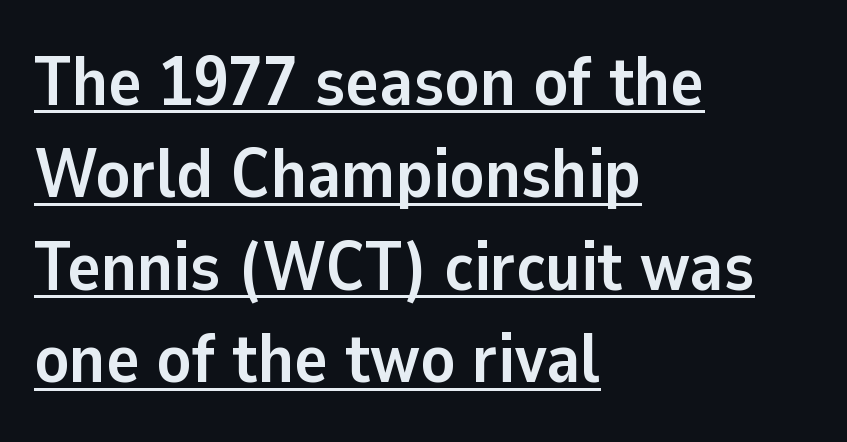
These lines are composed in type without serifs. Varying glyph widths throughout — classic text-font behaviour. Notice how the stems are strictly vertical — no italics here. Short note: letters normally spaced. Notice how the passage keeps a crisp vertical edge on the left only. Caption: lettering with a line underneath.
